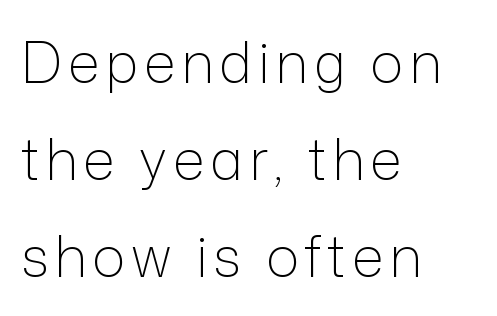
The face used here is a sans, in the tradition of grotesques and geometrics. Think of a printed novel: that variable character pitch is what you see here. This rendering uses left alignment, leaving the right contour irregular. No heavy texture on the line: the type isn't bold.
